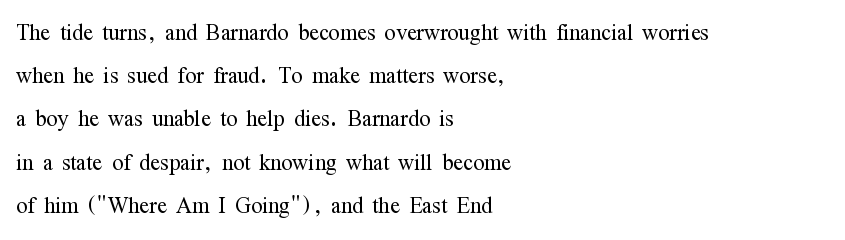
The image shows 29 px light, condensed serif type, upright; set left-aligned, normal line spacing (1.49x), normal letter spacing, not underlined; medium stroke contrast and a medium x-height.
